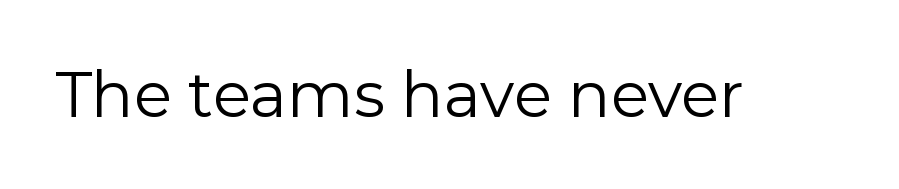
Q: Is the text bold? A: No.
Q: Is the text italic (slanted)? A: No, it is upright.
Q: Is the typeface a serif or a sans-serif typeface? A: Sans-serif.
Q: Is the text underlined? A: No.
Q: Is the spacing between letters normal or unusually wide? A: Normal.
Q: Width (condensed, normal, or wide)? A: Normal.
Q: Stroke contrast? A: Low.
Q: x-height? A: Medium.
Q: Monospaced? A: No.
